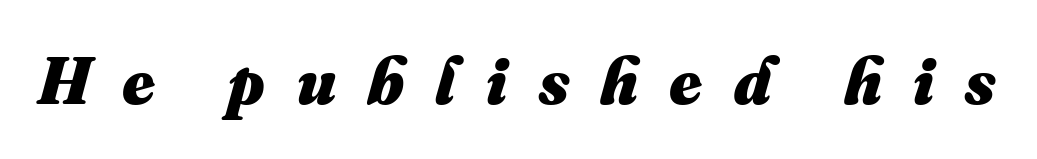
Q: Is the text bold? A: Yes.
Q: Is the text underlined? A: No.
Q: Is the spacing between letters normal or unusually wide? A: Unusually wide.
Q: Width (condensed, normal, or wide)? A: Normal.
Q: Stroke contrast? A: Medium.
Q: x-height? A: Small.
Q: Monospaced? A: No.
